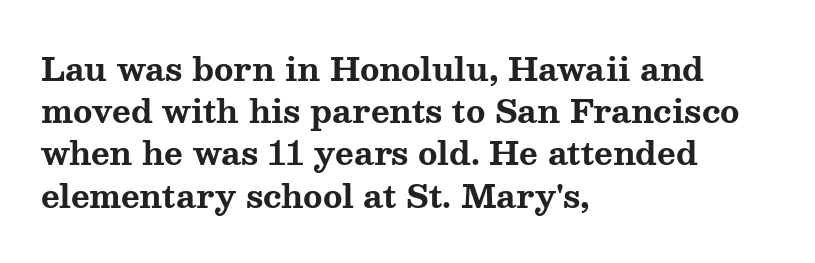
Font category for this specimen: serif. You could not count columns in this text — the font is proportionally spaced. Each word holds together tightly as a unit, with standard inter-letter gaps. The glyphs are unaccompanied by any horizontal stroke below them. On the weight axis this lands at bold, roughly 700.
